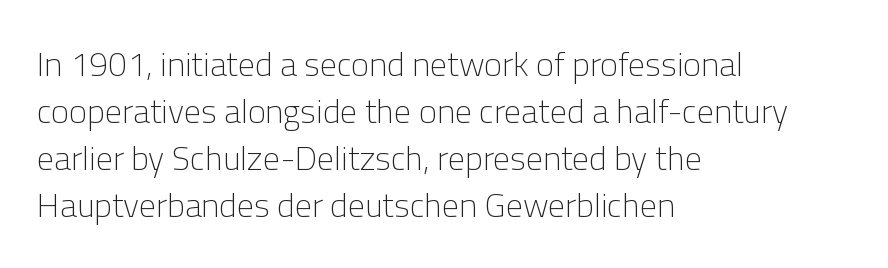
These lines are rendered in a variable-pitch font. This sample keeps an unexceptional amount of space between lines. Lines of text with bare space underneath. Serif or sans? Sans — the stroke terminals are bare.
